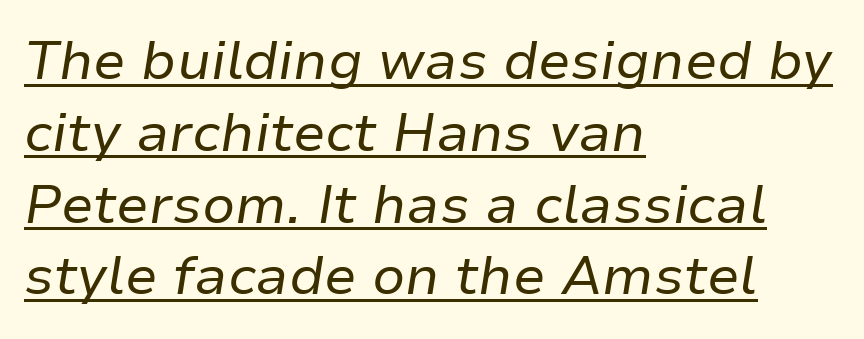
Q: Is the text bold? A: No.
Q: Is the text italic (slanted)? A: Yes, it leans right by about 9 degrees.
Q: Is the text underlined? A: Yes.
Q: How is the paragraph aligned? A: Left-aligned.
Q: Is the spacing between letters normal or unusually wide? A: Normal.
Q: Is the spacing between lines tight, normal or loose? A: Normal.
Q: Width (condensed, normal, or wide)? A: Normal.
Q: Stroke contrast? A: Low.
Q: x-height? A: Medium.
Q: Monospaced? A: No.
